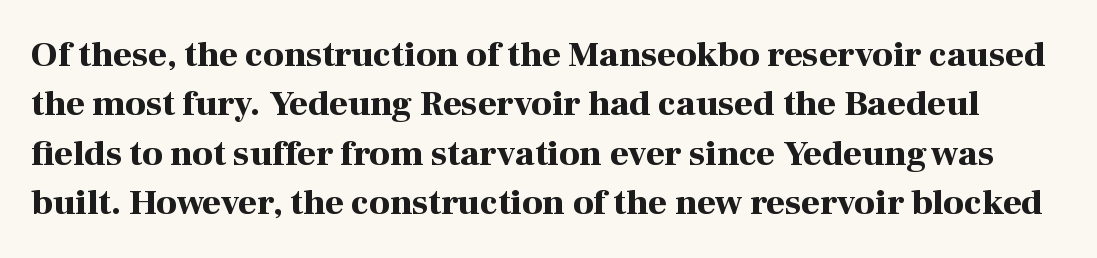
The glyphs in this specimen are seriffed. The designer left line spacing at the default. Inter-character spacing is left at the font's built-in metrics. Every stem runs plumb, perpendicular to the baseline. Strong, thick strokes mark this as bold type.
